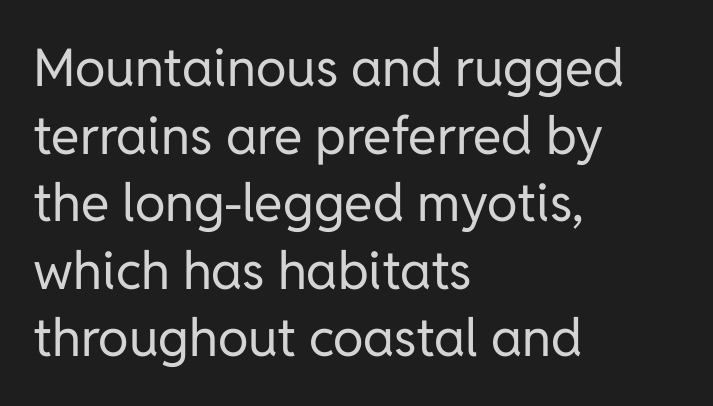
The letterforms sit shoulder to shoulder at normal distance. Stem width sits at or under what a default text font uses. Do the characters align in a grid? No, the font is proportional. Unlike italic type, these characters show no tilt at all. Leftover space on each line is placed entirely after the last word.
